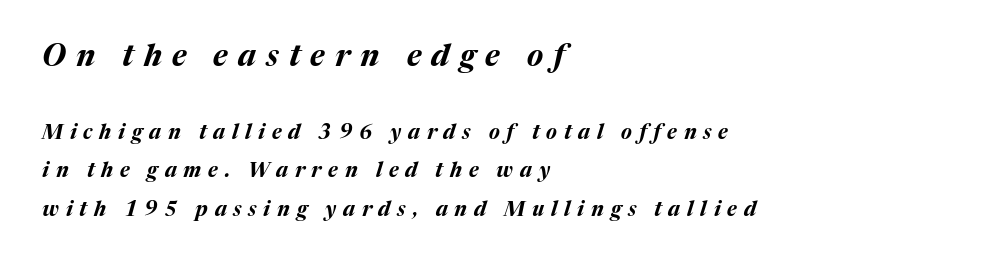
Q: Is the text bold? A: Yes.
Q: Is the text italic (slanted)? A: Yes, it leans right by about 17 degrees.
Q: Is the text underlined? A: No.
Q: How is the paragraph aligned? A: Left-aligned.
Q: Is the spacing between letters normal or unusually wide? A: Unusually wide.
Q: Is the spacing between lines tight, normal or loose? A: Loose.
Q: Which block of text is set in a larger size, the first (top) or the second (bottom)? A: The first (top) one.
Q: Width (condensed, normal, or wide)? A: Normal.
Q: Stroke contrast? A: Medium.
Q: x-height? A: Medium.
Q: Monospaced? A: No.
